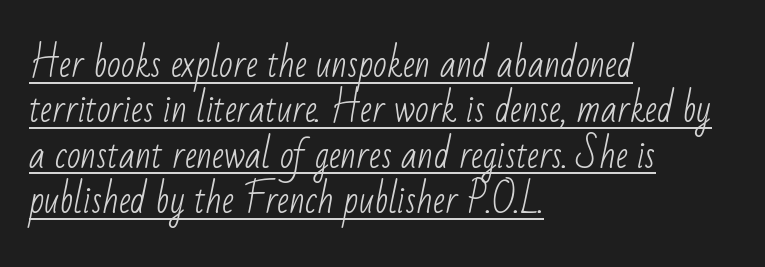
{"serif": "no", "bold": "no", "weight": "light", "width": "condensed", "stroke_contrast": "low", "x_height": "small", "monospaced": "no", "underline": "yes", "align": "left", "line_spacing": "normal", "line_spacing_ratio": 1.26, "letter_spacing": "normal", "letter_spacing_em": 0.0, "glyph_px": 36}
